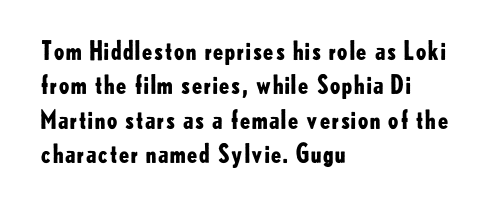
Plain, unruled lines of type. Italic: no, the glyphs are upright roman. The face used here has the dense, thick strokes of a bold. Compared with typical paragraphs, the rows here are spaced about the same. The paragraph has a hard left edge and a soft right edge. Here the glyphs are tracked normally, forming tight word shapes.
